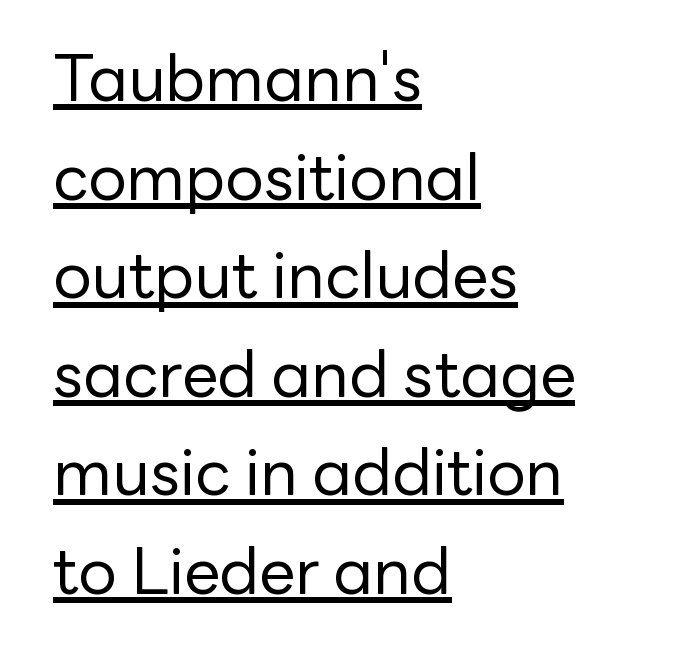
{"serif": "no", "italic": "no", "bold": "no", "weight": "regular", "width": "normal", "stroke_contrast": "low", "x_height": "medium", "monospaced": "no", "underline": "yes", "align": "left", "line_spacing": "normal", "line_spacing_ratio": 1.54, "letter_spacing": "normal", "letter_spacing_em": 0.0, "glyph_px": 64}
